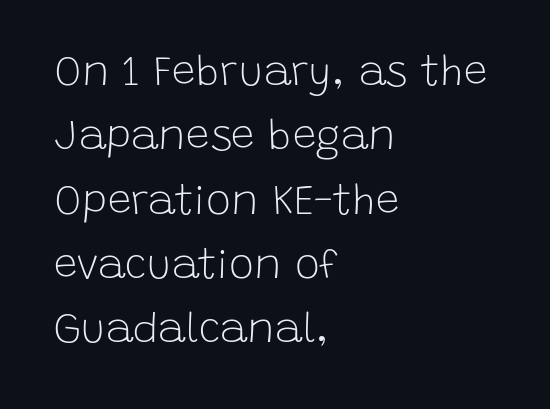
The image shows 42 px light sans-serif type, upright; set left-aligned, normal line spacing (1.53x), normal letter spacing, not underlined; low stroke contrast and a large x-height.
